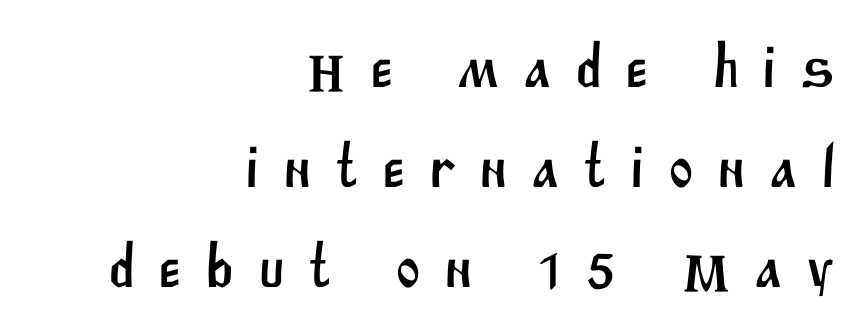
Q: Is the typeface a serif or a sans-serif typeface? A: Sans-serif.
Q: Is the text underlined? A: No.
Q: How is the paragraph aligned? A: Right-aligned.
Q: Is the spacing between letters normal or unusually wide? A: Unusually wide.
Q: Is the spacing between lines tight, normal or loose? A: Normal.
Q: Width (condensed, normal, or wide)? A: Normal.
Q: Stroke contrast? A: Medium.
Q: x-height? A: Large.
Q: Monospaced? A: No.
